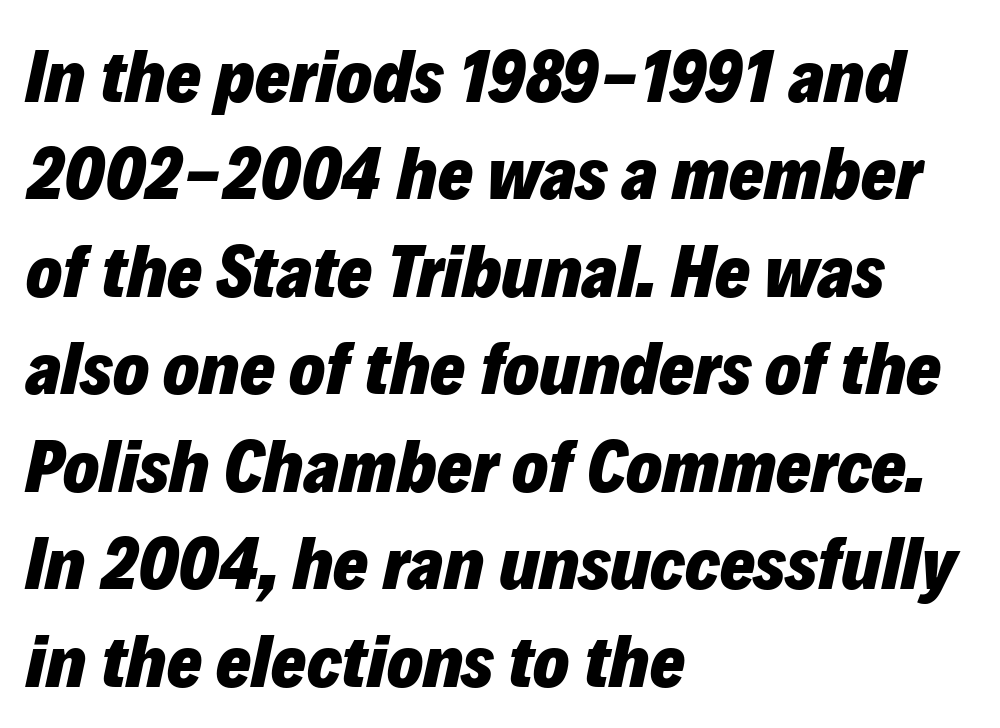
Posture: slanted. Do the characters align in a grid? No, the font is proportional. Letters rest on an invisible, unmarked baseline. Look at the stroke-to-counter ratio: heavy, a bold. This sample keeps an unexceptional amount of space between lines.
